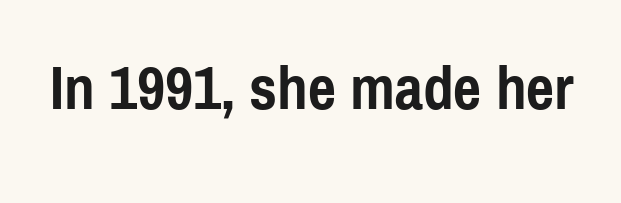
The image shows 62 px semibold, condensed sans-serif type, upright; set normal letter spacing, not underlined; a medium x-height.
